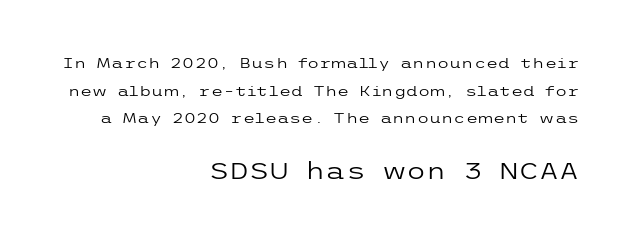
Quick note: underline off. The letters look calm and open, with moderate or lighter stems. The lower block of text is set noticeably larger than the block above it. This sample uses plain, unmodified letter spacing. A typesetter would call this leading open, well beyond the default.
